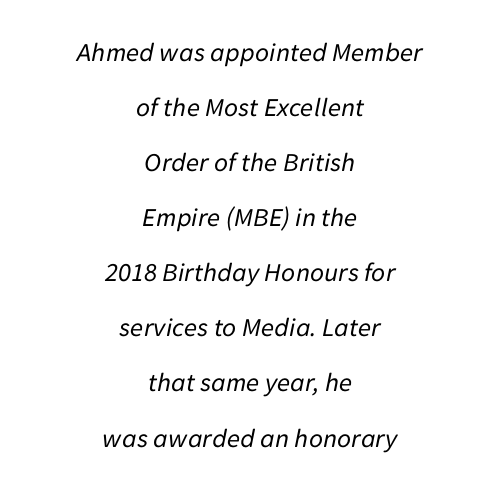
The image shows 27 px text type, italic (leaning right); set centered, loose line spacing (2.04x), normal letter spacing, not underlined.
